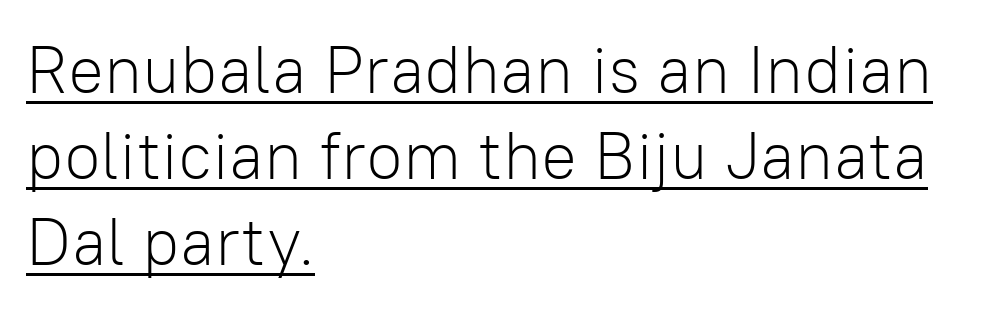
{"serif": "no", "italic": "no", "bold": "no", "weight": "light", "width": "normal", "stroke_contrast": "low", "x_height": "medium", "monospaced": "no", "underline": "yes", "align": "left", "line_spacing": "normal", "line_spacing_ratio": 1.28, "letter_spacing": "normal", "letter_spacing_em": 0.0, "glyph_px": 67}
